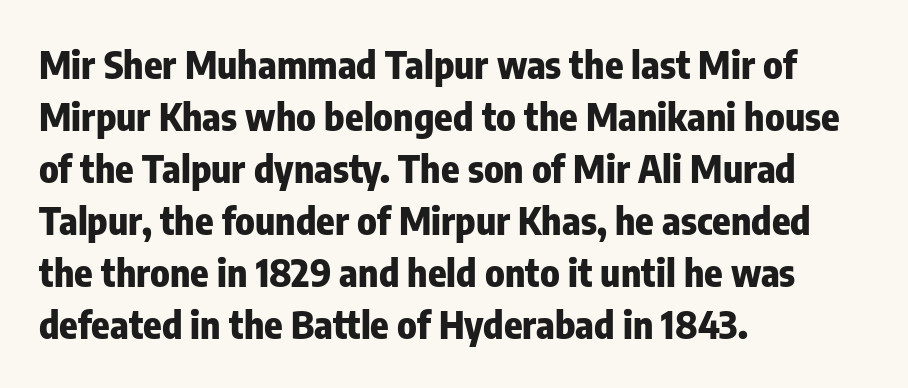
Summary of vertical rhythm: regular, with standard interline spacing. These lines carry a lot of weight — the face is fully bold. Look at the bottom of the vertical strokes: they stop flat, with no serifs. Every character sits straight up, as roman type does. Where is the straight margin? On the left. Looks like regular typesetting: each glyph gets only the width it needs.
